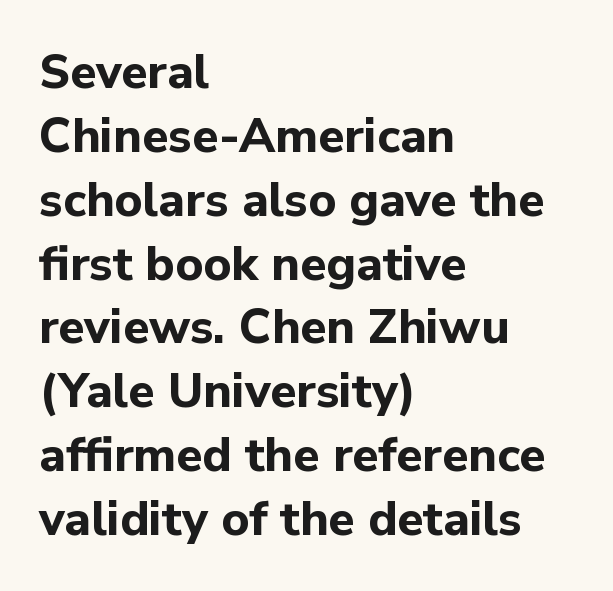
The image shows 48 px bold sans-serif type, upright; set left-aligned, normal line spacing (1.33x), normal letter spacing, not underlined; low stroke contrast and a medium x-height.
